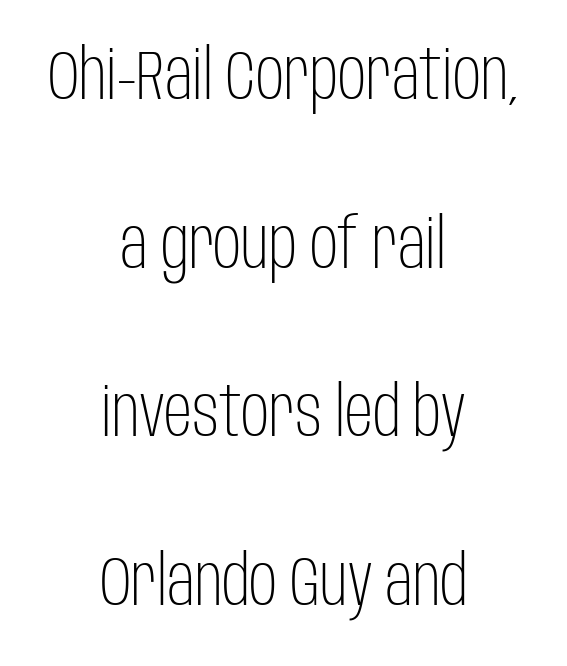
Is there much room between lines? Yes — plenty of vertical air separates them. No heavy texture on the line: the type isn't bold. Does the copy run flush right? No — it is centered line by line. The text was rendered using a sans face with plain stroke endings. The font's upright variant was chosen for this text.
